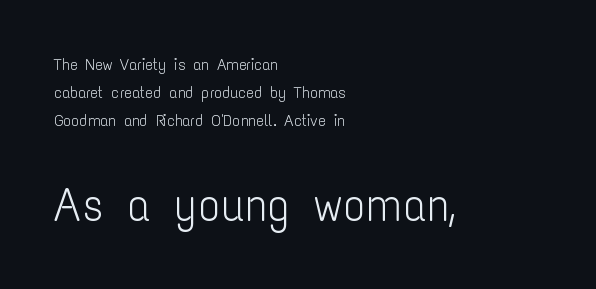
{"serif": "no", "italic": "no", "bold": "no", "weight": "light", "width": "condensed", "stroke_contrast": "low", "x_height": "medium", "monospaced": "no", "underline": "no", "align": "left", "line_spacing_ratio": 1.76, "letter_spacing": "normal", "letter_spacing_em": 0.0, "larger_block": "second", "size_ratio": 2.94, "glyph_px": 47}
